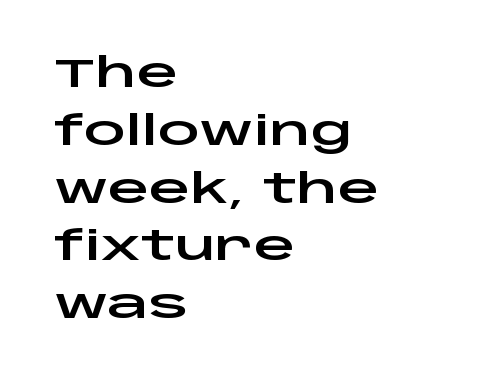
No word sits above an underline. What stands out about the letter spacing? Nothing — it is the standard amount. Posture: straight, roman, zero tilt. Compared with a centered layout, this one pins lines to the left instead.
